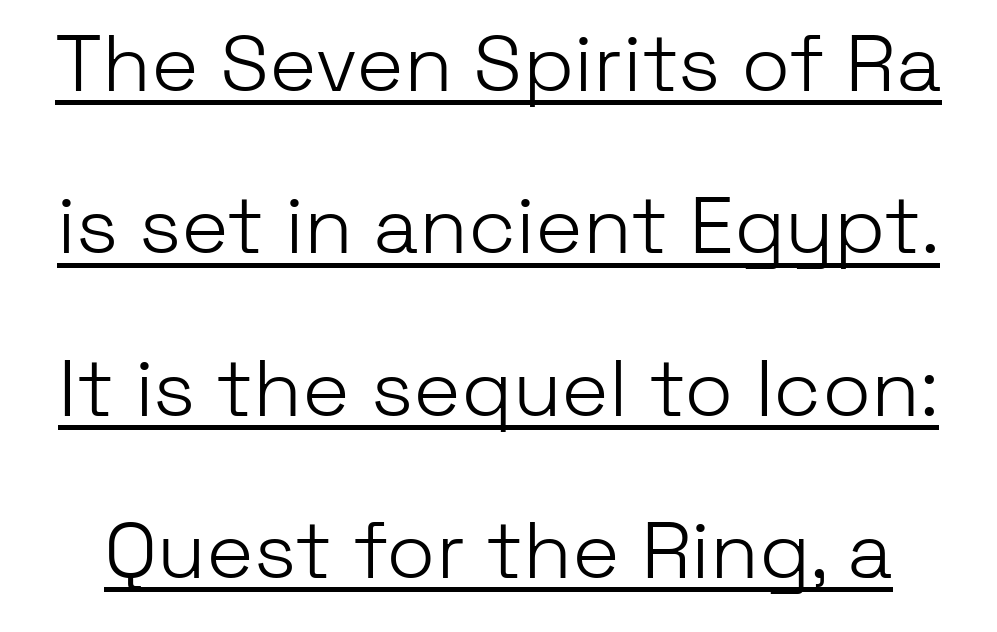
The image shows 80 px light sans-serif type, upright; set loose line spacing (2.03x), normal letter spacing, underlined; low stroke contrast and a medium x-height.
